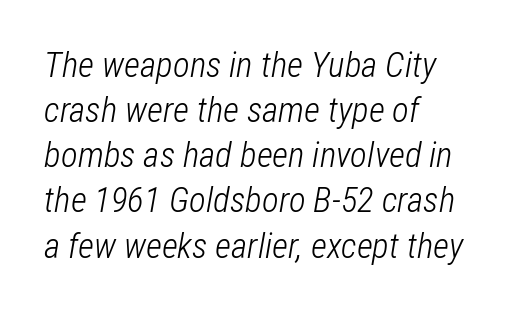
Q: Is the text bold? A: No.
Q: Is the text italic (slanted)? A: Yes, it leans right by about 12 degrees.
Q: Is the text underlined? A: No.
Q: How is the paragraph aligned? A: Left-aligned.
Q: Is the spacing between letters normal or unusually wide? A: Normal.
Q: Is the spacing between lines tight, normal or loose? A: Normal.
Q: Width (condensed, normal, or wide)? A: Condensed.
Q: Stroke contrast? A: Low.
Q: x-height? A: Medium.
Q: Monospaced? A: No.
